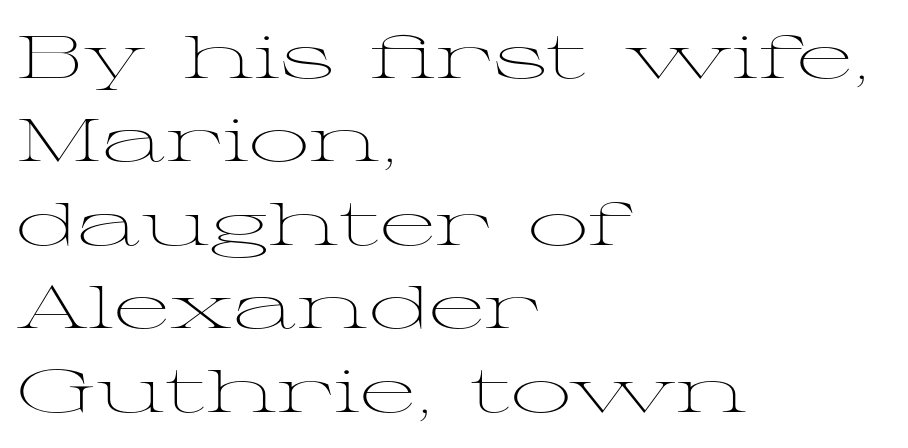
{"serif": "yes", "italic": "no", "bold": "no", "weight": "light", "width": "wide", "stroke_contrast": "medium", "x_height": "medium", "monospaced": "no", "underline": "no", "align": "left", "line_spacing": "normal", "line_spacing_ratio": 1.39, "letter_spacing": "normal", "letter_spacing_em": 0.0, "glyph_px": 60}
